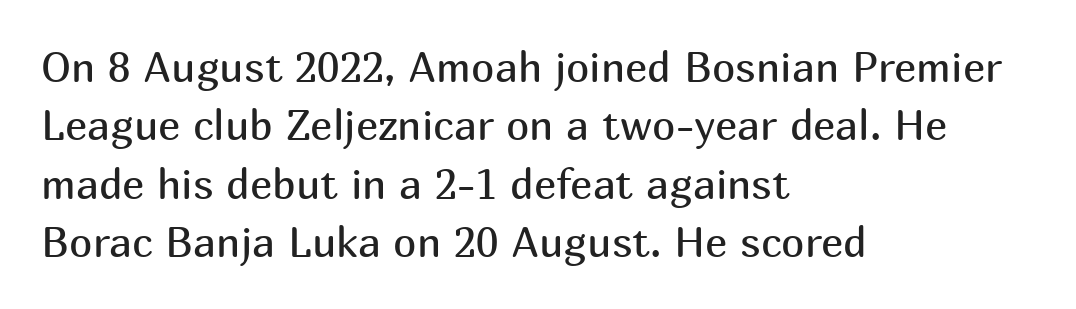
This rendering features lettering with no underline. The lines are quadded left. Stems here are at most as thick as an everyday book face. Think of a printed novel: that variable character pitch is what you see here. This is sans-serif lettering, the kind often seen on screens and signage.
